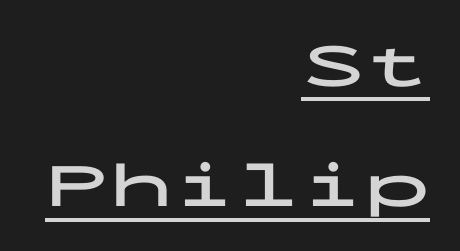
{"serif": "no", "italic": "no", "bold": "yes", "weight": "bold", "width": "wide", "stroke_contrast": "low", "x_height": "medium", "monospaced": "yes", "underline": "yes", "align": "right", "line_spacing_ratio": 1.88, "letter_spacing": "normal", "letter_spacing_em": 0.0, "glyph_px": 64}
